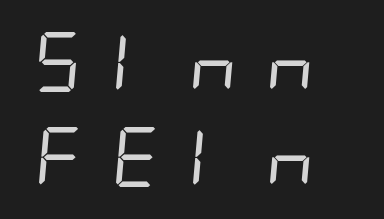
Is this a sans? Yes — the strokes have no serifs. Loose tracking; the words dissolve into strings of separated letters. Is this a heavy cut? Hardly; it is regular or lighter. Leftover space on each line is placed entirely after the last word. Compared with typical paragraphs, the rows here are spaced about the same. Lines of text with bare space underneath.
